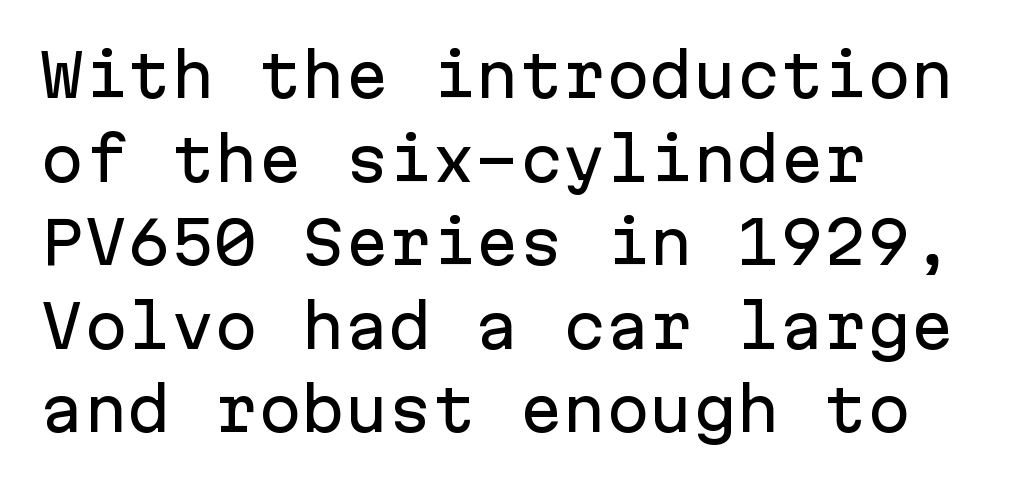
The image shows 58 px sans-serif type, upright, monospaced; set left-aligned, normal line spacing (1.44x), normal letter spacing, not underlined; low stroke contrast and a medium x-height.
